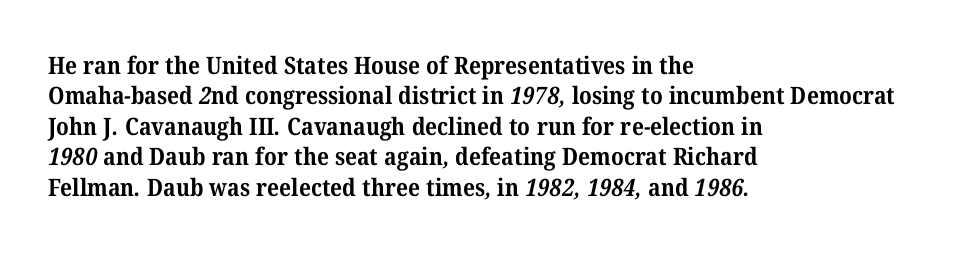
{"bold": "yes", "underline": "no", "align": "left", "line_spacing": "normal", "line_spacing_ratio": 1.27, "letter_spacing": "normal", "letter_spacing_em": 0.0, "glyph_px": 24}
